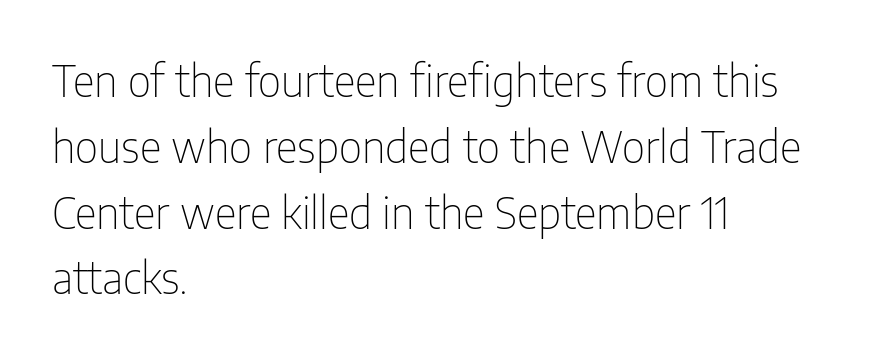
The image shows 43 px thin, condensed sans-serif type, upright; set left-aligned, normal line spacing (1.53x), normal letter spacing, not underlined; low stroke contrast and a medium x-height.
